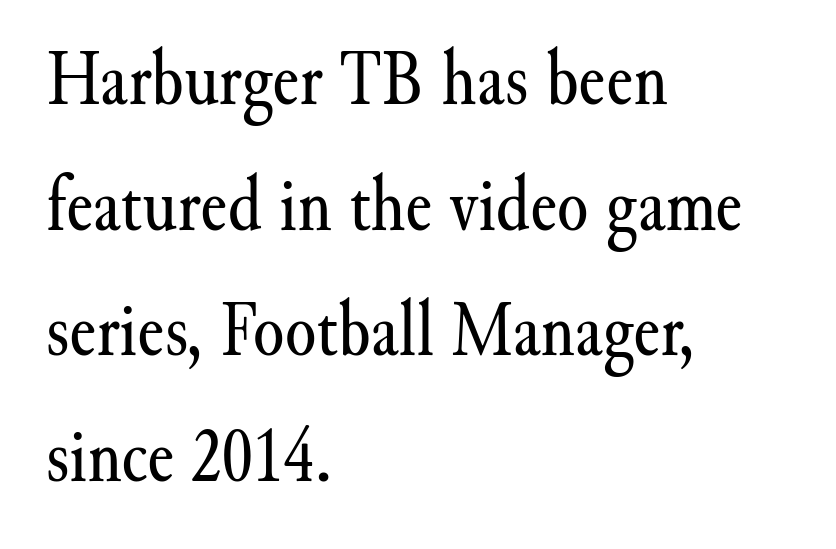
{"serif": "yes", "italic": "no", "bold": "no", "weight": "regular", "width": "normal", "stroke_contrast": "medium", "x_height": "small", "monospaced": "no", "underline": "no", "align": "left", "line_spacing": "normal", "line_spacing_ratio": 1.57, "letter_spacing": "normal", "letter_spacing_em": 0.0, "glyph_px": 80}
